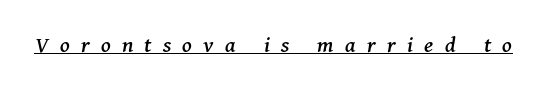
The passage shown leans; its letterforms are oblique. What stands out about the letter spacing? Its width — letters are far apart. Check the space under the baseline: a stroke is drawn there.
